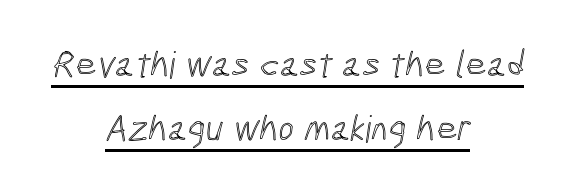
The passage is arranged like a title page — every line centered. This rendering features underlined lettering. Look at the tracking — it's just the regular setting, nothing added. The passage shown is typed in a proportional face where columns would drift.
